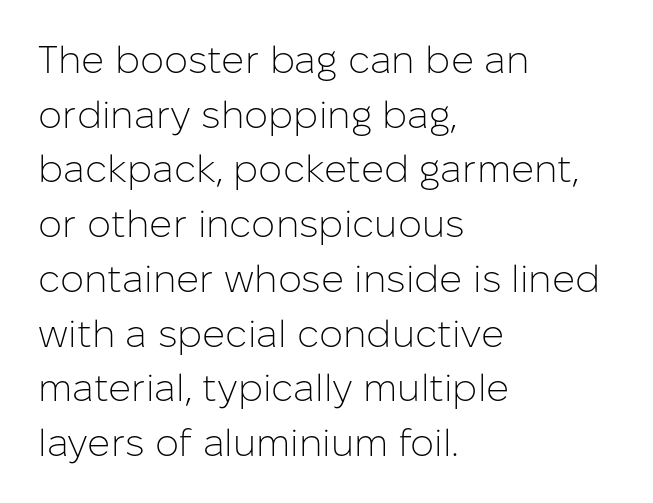
{"serif": "no", "italic": "no", "bold": "no", "weight": "light", "width": "normal", "stroke_contrast": "low", "x_height": "medium", "monospaced": "no", "underline": "no", "align": "left", "line_spacing": "normal", "line_spacing_ratio": 1.44, "letter_spacing": "normal", "letter_spacing_em": 0.0, "glyph_px": 38}
